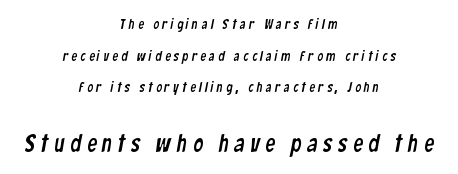
The image shows 24 px text type; set centered, loose line spacing (2.26x), unusually wide letter spacing (+0.24 em), not underlined; the second (bottom) block is 1.71x larger.
